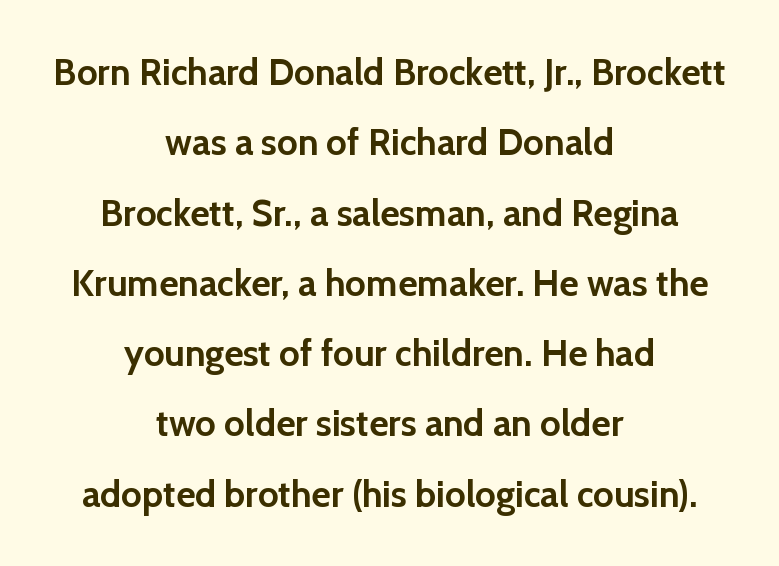
Q: Is the text bold? A: Yes.
Q: Is the text italic (slanted)? A: No, it is upright.
Q: Is the typeface a serif or a sans-serif typeface? A: Sans-serif.
Q: Is the text underlined? A: No.
Q: How is the paragraph aligned? A: Centered.
Q: Is the spacing between letters normal or unusually wide? A: Normal.
Q: Is the spacing between lines tight, normal or loose? A: Loose.
Q: Width (condensed, normal, or wide)? A: Normal.
Q: x-height? A: Medium.
Q: Monospaced? A: No.
